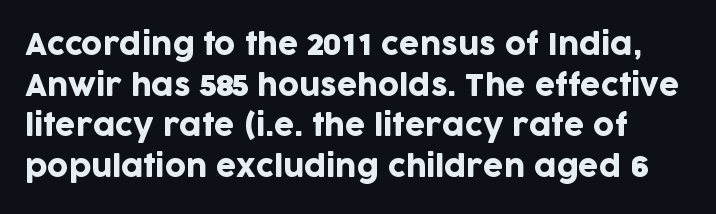
{"serif": "no", "italic": "no", "width": "normal", "stroke_contrast": "low", "x_height": "large", "monospaced": "no", "underline": "no", "line_spacing": "normal", "line_spacing_ratio": 1.4, "letter_spacing": "normal", "letter_spacing_em": 0.0, "glyph_px": 29}
